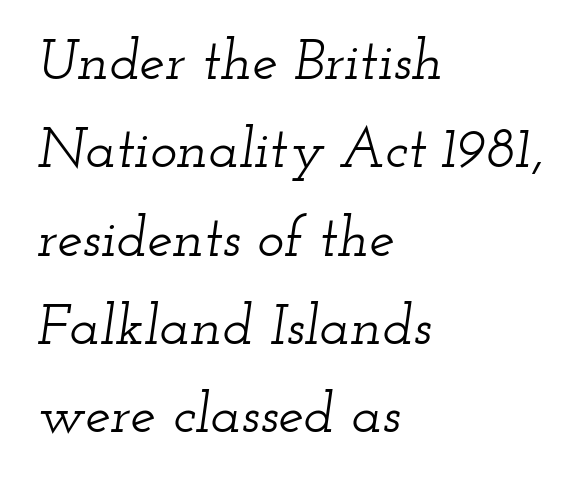
The image shows 57 px wide serif type, italic (leaning right); set left-aligned, normal line spacing (1.55x), normal letter spacing, not underlined; low stroke contrast and a small x-height.
